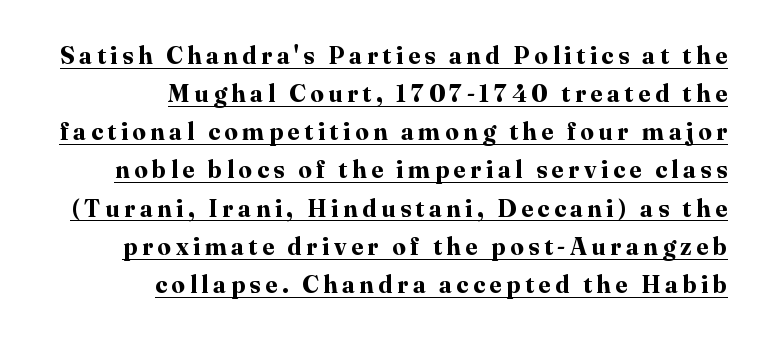
Emphasis is given by a line drawn under the lettering. Normally led — the rows are evenly, conventionally spaced. Is the block centered? No — it sits flush against the right margin. Set as a true bold cut, around the 700 mark. Is there any slant? The stems are plumb.
